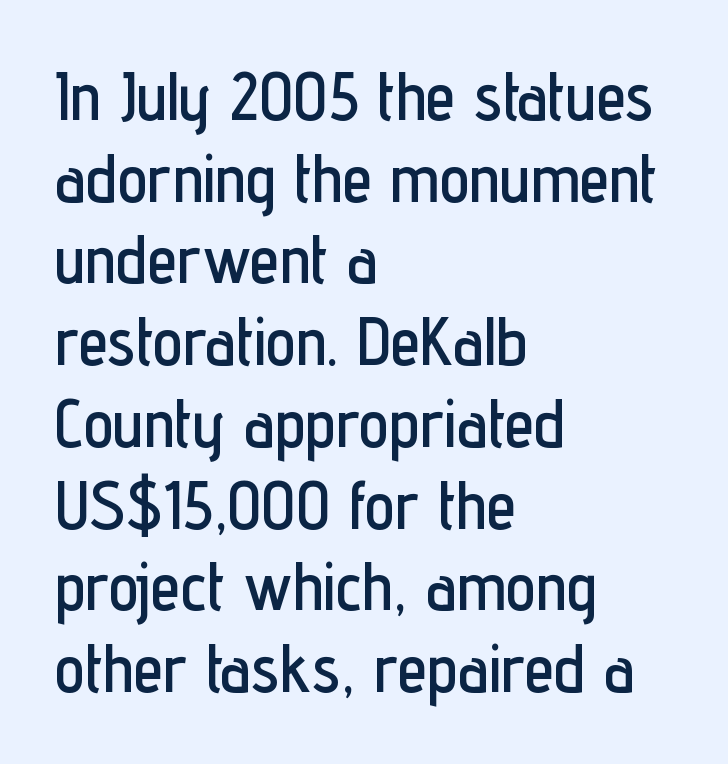
The image shows 67 px condensed sans-serif type, upright; set left-aligned, line spacing 1.22x, normal letter spacing, not underlined; low stroke contrast and a medium x-height.
